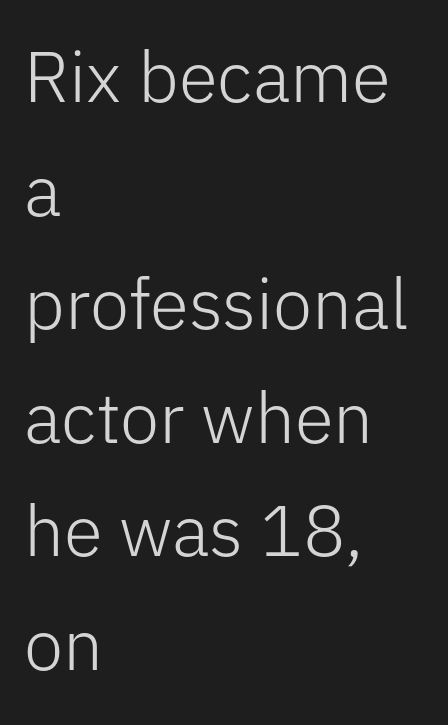
Is this a fixed-width face? No — the glyphs have proportional, varying widths. Rows of type keep a routine distance in the vertical direction. Compared with a typical body face, this is equally light or lighter still. Typeset ragged right — the left edge is the straight one.
